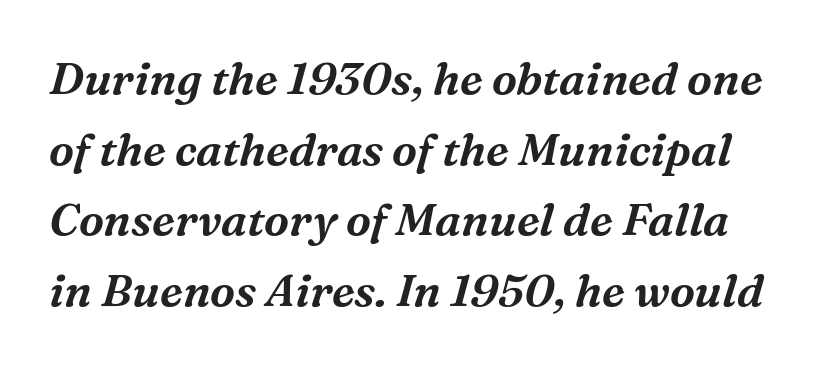
The image shows 45 px serif type, italic (leaning right); set normal line spacing (1.57x), normal letter spacing, not underlined; medium stroke contrast and a medium x-height.
